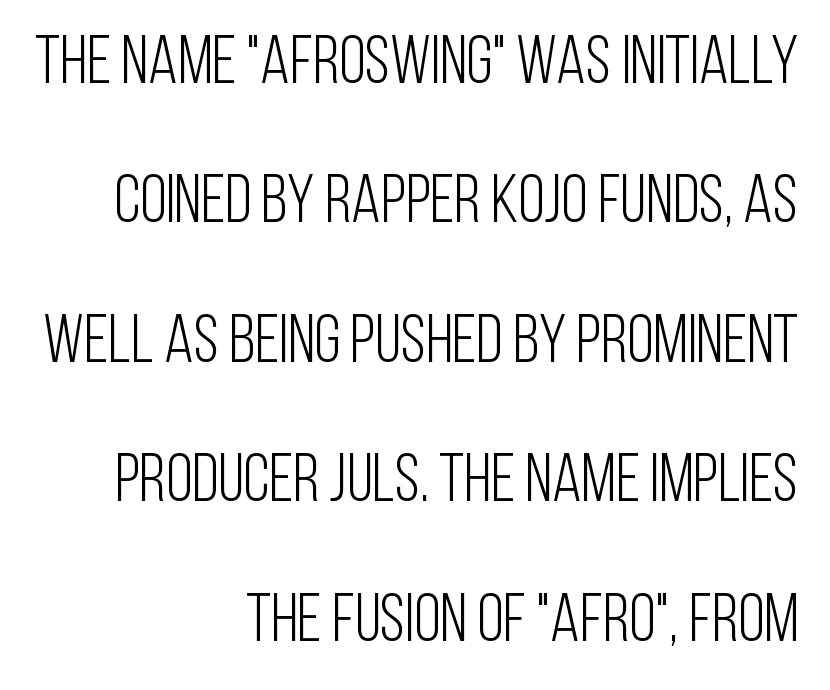
Stroke mass is kept to a normal reading level or below. Each row of text sits above clean, open space. Students, observe: this is what heavily led, spacious text looks like. In terms of letterform style, serifs are entirely absent.
